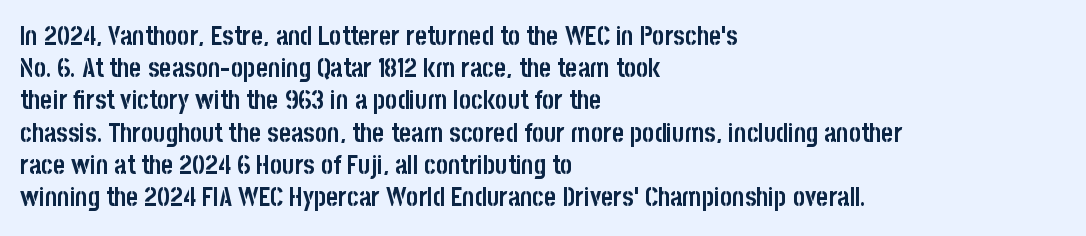
{"italic": "no", "bold": "yes", "underline": "no", "align": "left", "line_spacing_ratio": 1.24, "letter_spacing": "normal", "letter_spacing_em": 0.0, "glyph_px": 26}
